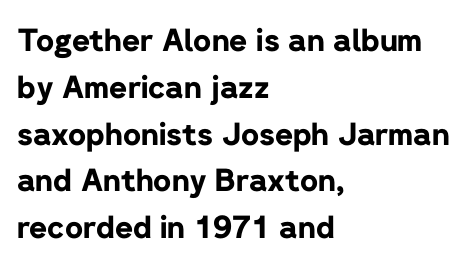
The characters look thick and weighty, a clear bold. Quick note: underline off. The text block is weighted toward the left margin, trailing off unevenly rightward. You can tell it's not italic because the verticals are truly vertical.
